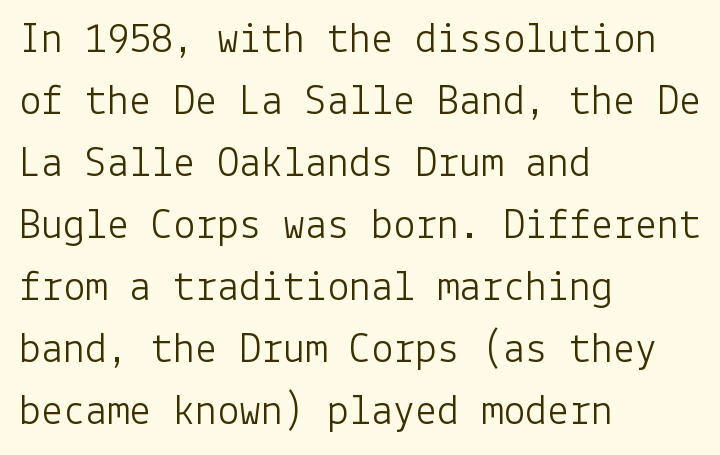
Q: Is the text bold? A: No.
Q: Is the text italic (slanted)? A: No, it is upright.
Q: Is the typeface a serif or a sans-serif typeface? A: Sans-serif.
Q: Is the text underlined? A: No.
Q: How is the paragraph aligned? A: Left-aligned.
Q: Is the spacing between letters normal or unusually wide? A: Normal.
Q: Is the spacing between lines tight, normal or loose? A: Normal.
Q: Width (condensed, normal, or wide)? A: Normal.
Q: Stroke contrast? A: Low.
Q: x-height? A: Medium.
